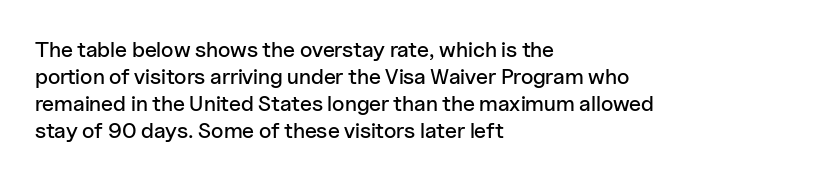
{"italic": "no", "underline": "no", "align": "left", "line_spacing_ratio": 1.22, "letter_spacing": "normal", "letter_spacing_em": 0.0, "glyph_px": 22}
